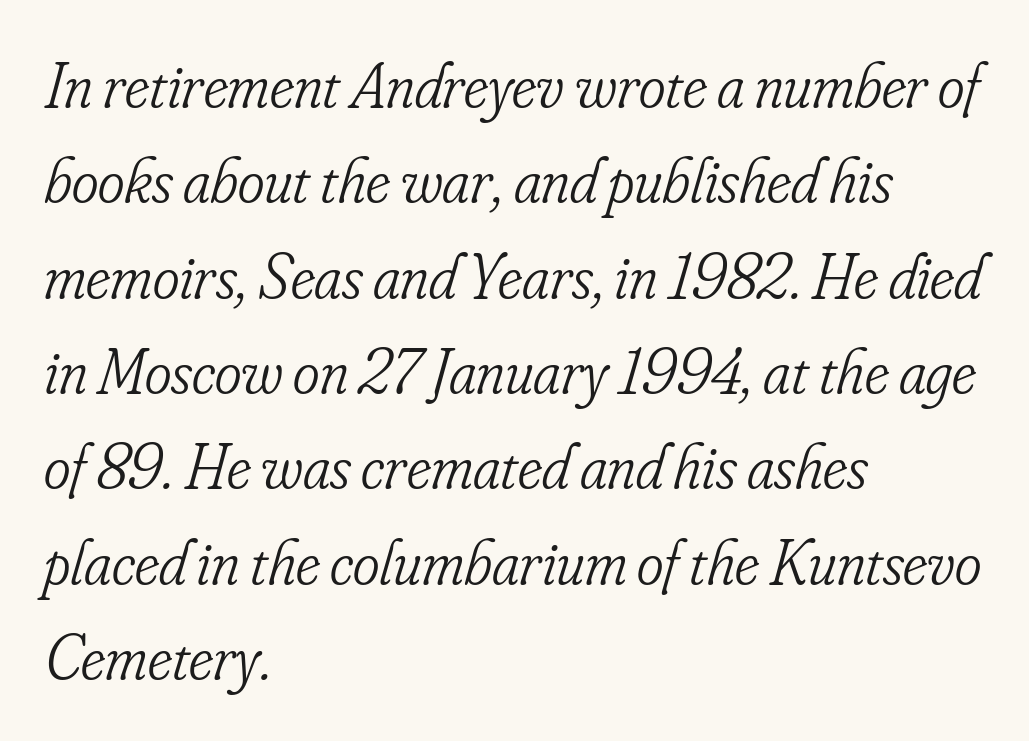
Q: Is the text bold? A: No.
Q: Is the text italic (slanted)? A: Yes, it leans right by about 16 degrees.
Q: Is the typeface a serif or a sans-serif typeface? A: Serif.
Q: Is the text underlined? A: No.
Q: How is the paragraph aligned? A: Left-aligned.
Q: Is the spacing between letters normal or unusually wide? A: Normal.
Q: Is the spacing between lines tight, normal or loose? A: Normal.
Q: Width (condensed, normal, or wide)? A: Condensed.
Q: Stroke contrast? A: Low.
Q: x-height? A: Small.
Q: Monospaced? A: No.
